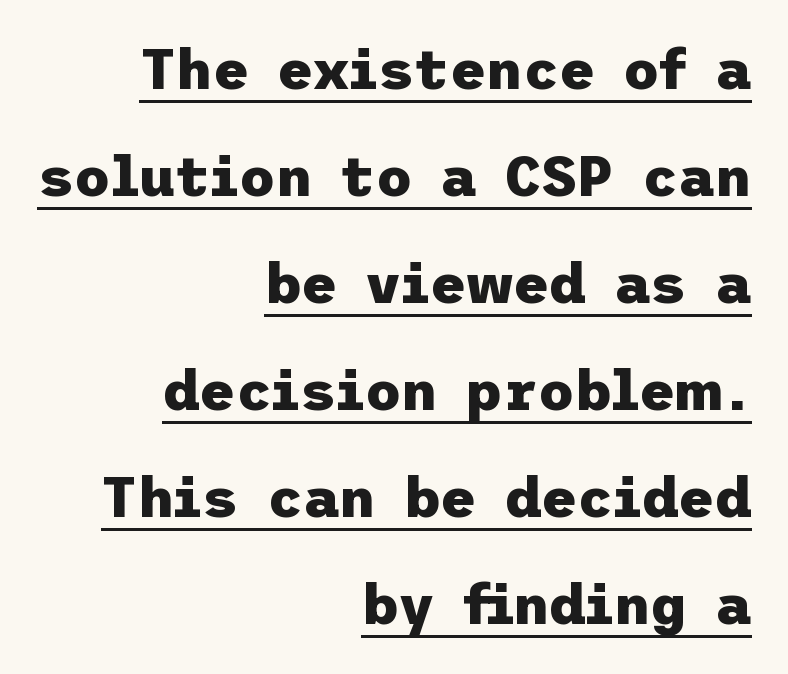
{"serif": "no", "italic": "no", "bold": "yes", "weight": "heavy", "width": "normal", "stroke_contrast": "low", "x_height": "medium", "underline": "yes", "align": "right", "line_spacing": "loose", "line_spacing_ratio": 1.91, "letter_spacing": "normal", "letter_spacing_em": 0.0, "glyph_px": 56}
